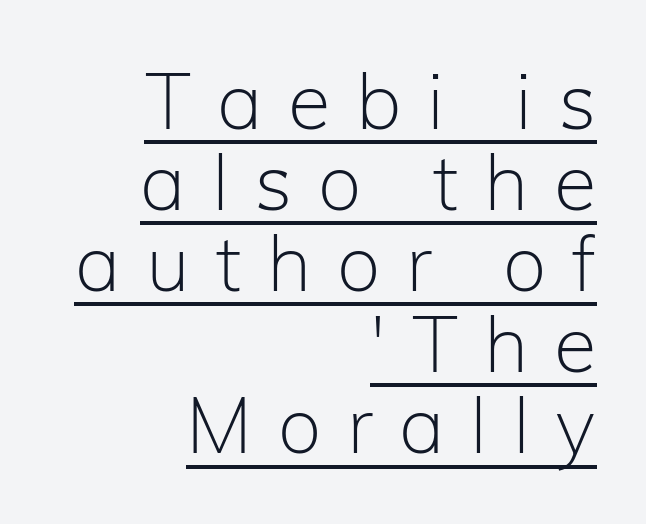
The image shows 78 px light sans-serif type, upright; set right-aligned, tight line spacing (1.04x), unusually wide letter spacing (+0.33 em), underlined; low stroke contrast and a medium x-height.
